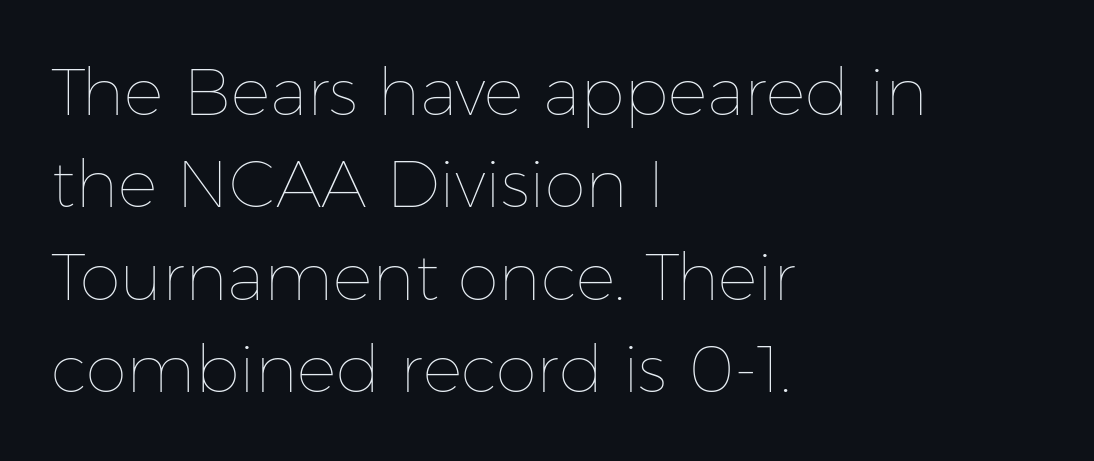
Is this a fixed-width face? No — the glyphs have proportional, varying widths. Leading matches the norm, producing a regular column. Is the type heavy? It reads as light-to-regular instead. In terms of posture, this sample is upright. The letters sit at their default tracking, neither squeezed nor spread.
